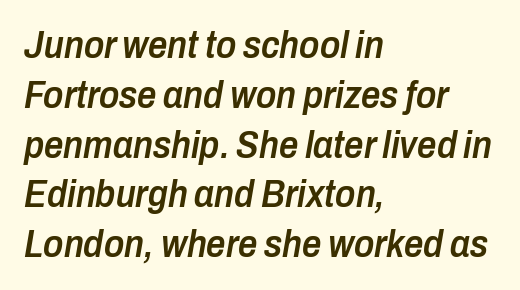
If you measured baseline to baseline, you'd find a middling distance. A student would call this left alignment; a typographer would say flush left, rag right. Every character sits at an angle, as italics do. The zone under the glyphs is completely vacant. Characters follow at the spacing the type designer built in.
